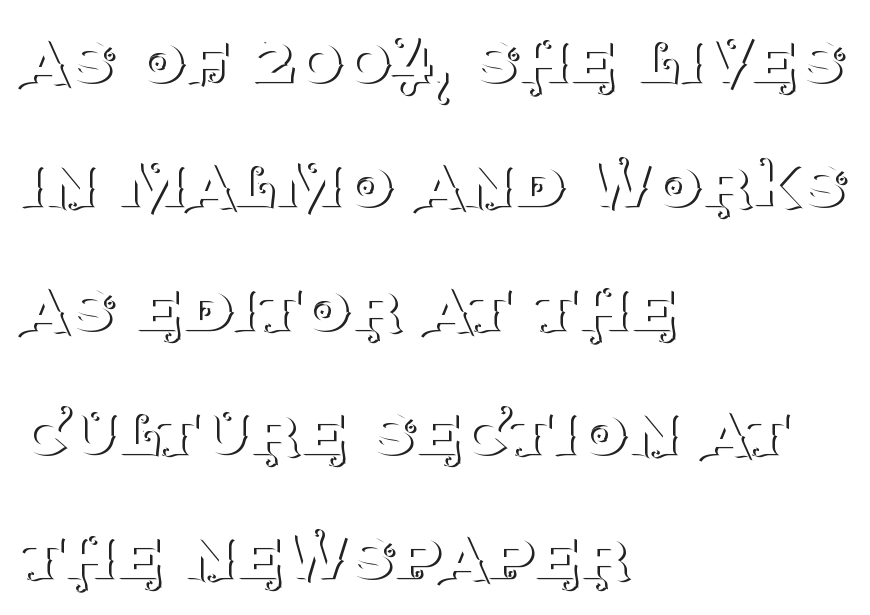
{"serif": "yes", "italic": "no", "bold": "no", "weight": "thin", "width": "normal", "stroke_contrast": "medium", "x_height": "large", "monospaced": "no", "underline": "no", "align": "left", "line_spacing": "normal", "line_spacing_ratio": 1.57, "letter_spacing": "normal", "letter_spacing_em": 0.0, "glyph_px": 79}
